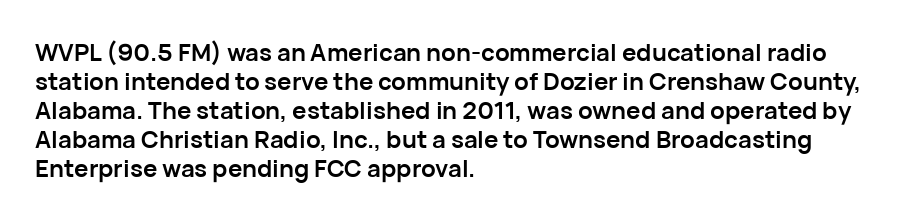
Q: Is the text bold? A: Yes.
Q: Is the text italic (slanted)? A: No, it is upright.
Q: Is the text underlined? A: No.
Q: How is the paragraph aligned? A: Left-aligned.
Q: Is the spacing between letters normal or unusually wide? A: Normal.
